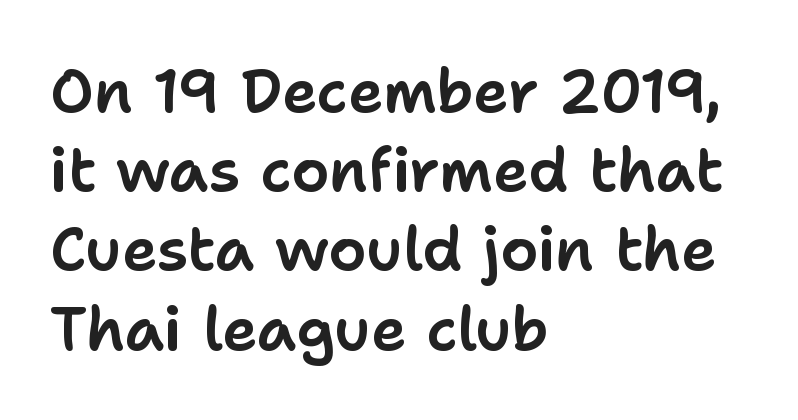
The image shows 60 px sans-serif type, upright; set left-aligned, normal line spacing (1.32x), normal letter spacing, not underlined; low stroke contrast and a medium x-height.
